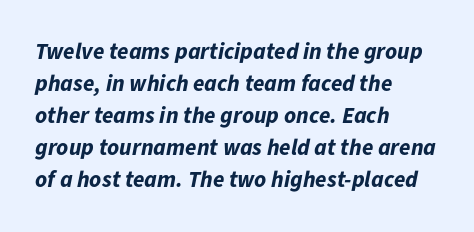
Clear beneath every line of the passage. The rendering keeps characters at their native spacing. Emphasis by weight is at full strength: bold. The lines are quadded left. The rendering applies a slant to the glyphs. Horizontal bands of white between lines are of average thickness.
